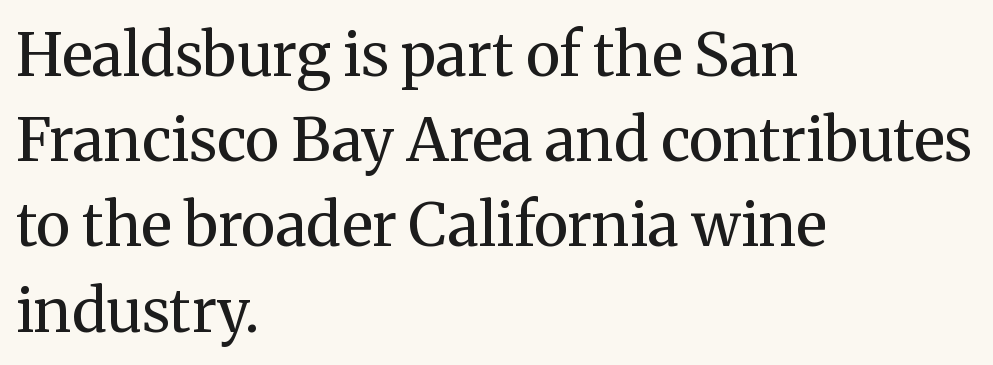
The ragged edge is on the right, which tells us the setting is flush left. Character widths vary here, with narrow letters taking less room than wide ones. Unlike italic type, these characters show no tilt at all. These lines are composed in type with serifs. The letterforms sit shoulder to shoulder at normal distance.
